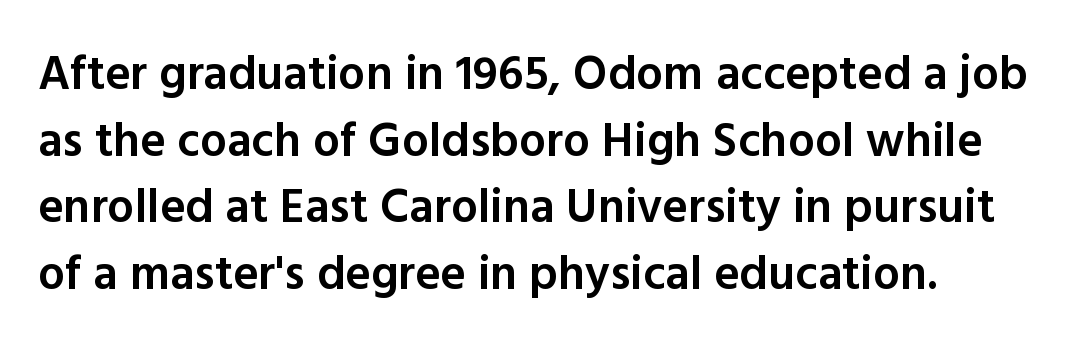
A classic flush-left, rag-right setting is used for this passage. Style check: upright. The specimen omits any rule beneath the text block's lines. This is moderately heavy type, rendered in semibold. Here the glyphs are tracked normally, forming tight word shapes. In terms of leading, this rendering sits right in the middle.
